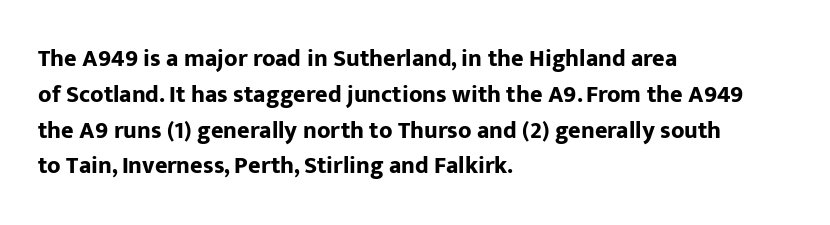
Q: Is the text bold? A: Yes.
Q: Is the text italic (slanted)? A: No, it is upright.
Q: Is the text underlined? A: No.
Q: How is the paragraph aligned? A: Left-aligned.
Q: Is the spacing between letters normal or unusually wide? A: Normal.
Q: Is the spacing between lines tight, normal or loose? A: Normal.
